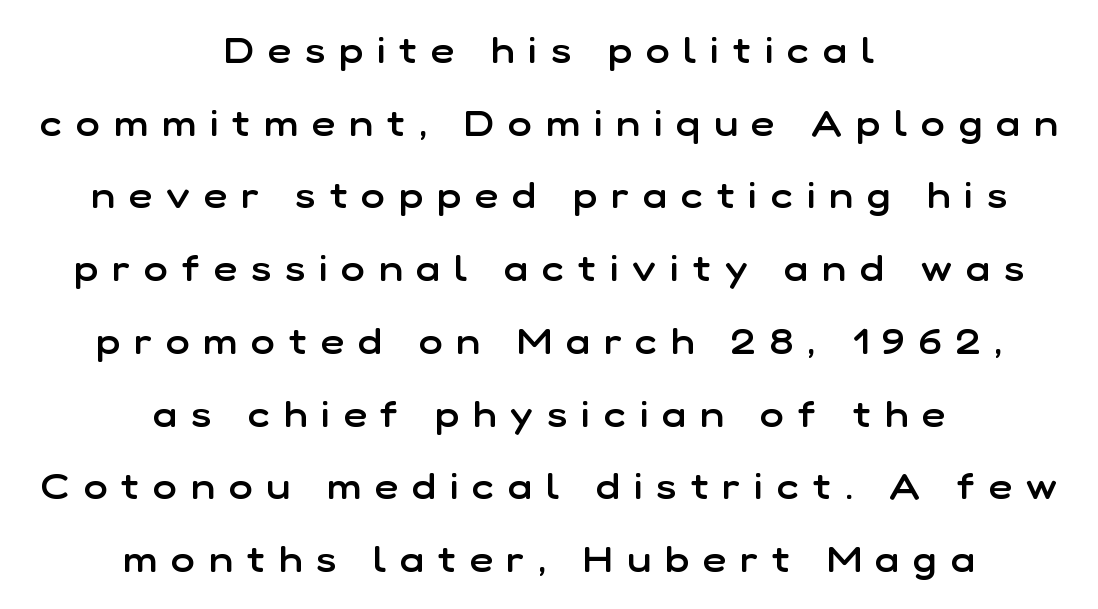
{"serif": "no", "italic": "no", "bold": "semi", "weight": "semibold", "width": "normal", "stroke_contrast": "low", "x_height": "medium", "monospaced": "no", "underline": "no", "align": "center", "line_spacing": "loose", "line_spacing_ratio": 2.02, "letter_spacing": "wide", "letter_spacing_em": 0.39, "glyph_px": 36}
